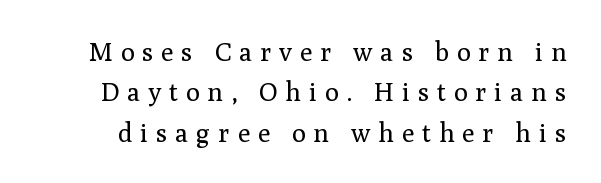
The image shows 26 px text type, upright; set normal line spacing (1.55x), unusually wide letter spacing (+0.3 em), not underlined.
